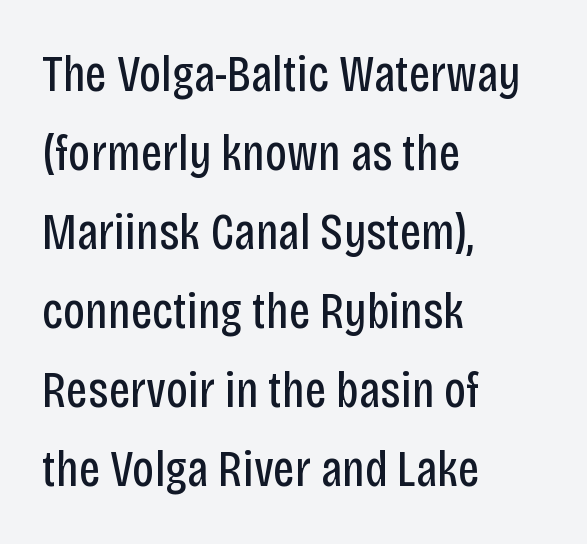
Stems here are at most as thick as an everyday book face. Look at the bottom of the vertical strokes: they stop flat, with no serifs. Is this a fixed-width face? No — the glyphs have proportional, varying widths. Italic: no, the glyphs are upright roman. No extra tracking has been applied to these lines.
